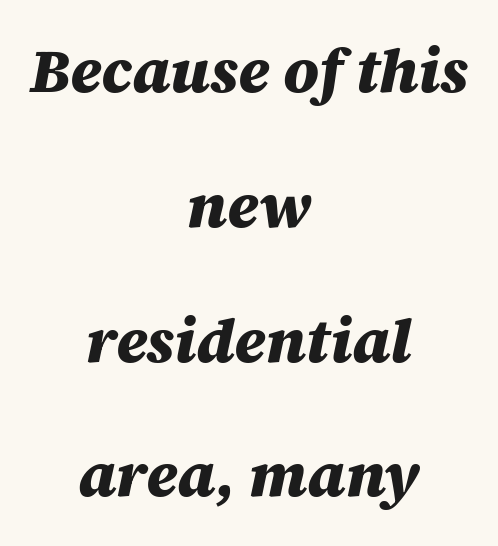
Q: Is the text bold? A: Yes.
Q: Is the text italic (slanted)? A: Yes, it leans right by about 12 degrees.
Q: Is the text underlined? A: No.
Q: How is the paragraph aligned? A: Centered.
Q: Is the spacing between letters normal or unusually wide? A: Normal.
Q: Is the spacing between lines tight, normal or loose? A: Loose.
Q: Width (condensed, normal, or wide)? A: Normal.
Q: Stroke contrast? A: Medium.
Q: x-height? A: Large.
Q: Monospaced? A: No.
